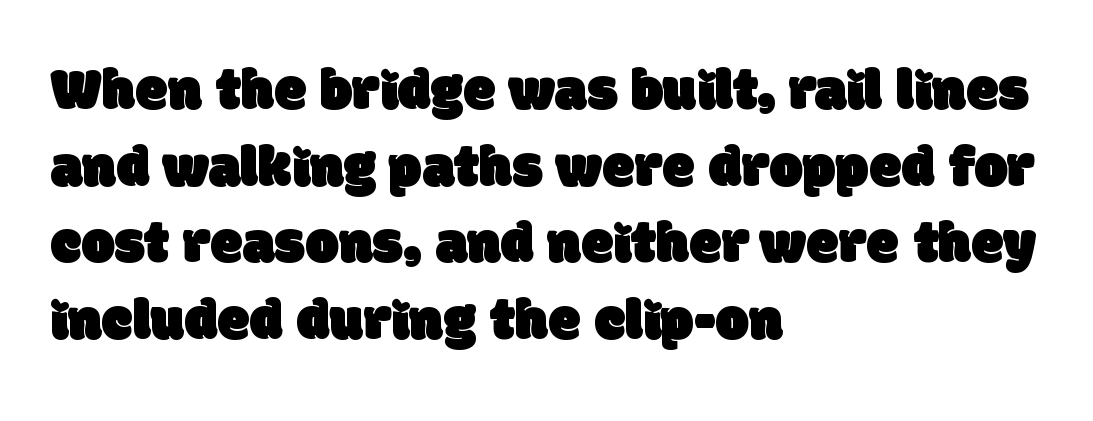
Each line starts at the same left margin while the right side varies. This sample uses plain, unmodified letter spacing. Note the varied advance widths — an 'i' is clearly narrower than an 'm'. Does the leading feel generous? No, just average.
